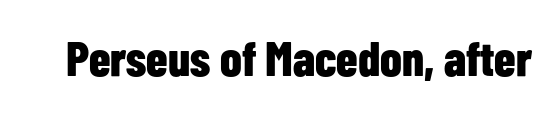
The image shows 49 px bold, condensed sans-serif type, upright; set normal letter spacing, not underlined; low stroke contrast and a medium x-height.
